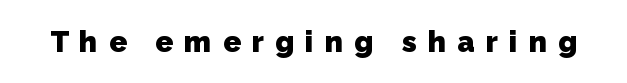
The type is letterspaced generously, with wide tracking. These words are printed bold, with thick strokes throughout. Check the space under the baseline: it is left empty. Varying glyph widths throughout — classic text-font behaviour.
